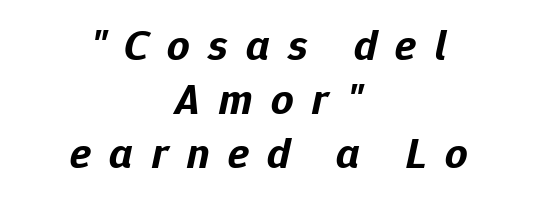
Q: Is the text bold? A: Yes.
Q: Is the text italic (slanted)? A: Yes, it leans right by about 12 degrees.
Q: Is the text underlined? A: No.
Q: How is the paragraph aligned? A: Centered.
Q: Is the spacing between letters normal or unusually wide? A: Unusually wide.
Q: Width (condensed, normal, or wide)? A: Normal.
Q: Stroke contrast? A: Low.
Q: x-height? A: Medium.
Q: Monospaced? A: No.
